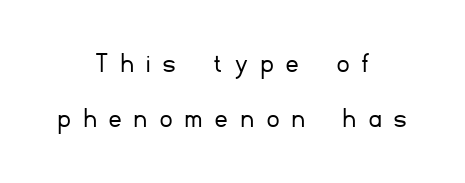
Q: Is the text bold? A: No.
Q: Is the text italic (slanted)? A: No, it is upright.
Q: Is the typeface a serif or a sans-serif typeface? A: Sans-serif.
Q: Is the text underlined? A: No.
Q: How is the paragraph aligned? A: Centered.
Q: Is the spacing between letters normal or unusually wide? A: Unusually wide.
Q: Width (condensed, normal, or wide)? A: Normal.
Q: Stroke contrast? A: Low.
Q: x-height? A: Small.
Q: Monospaced? A: No.
